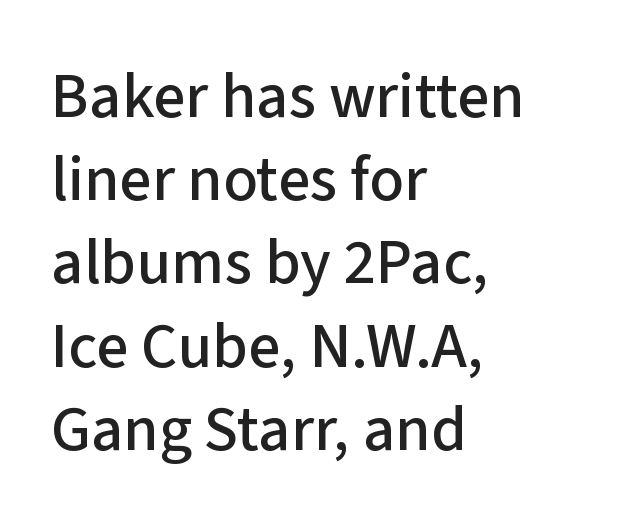
Q: Is the text italic (slanted)? A: No, it is upright.
Q: Is the typeface a serif or a sans-serif typeface? A: Sans-serif.
Q: Is the text underlined? A: No.
Q: How is the paragraph aligned? A: Left-aligned.
Q: Is the spacing between letters normal or unusually wide? A: Normal.
Q: Is the spacing between lines tight, normal or loose? A: Normal.
Q: Width (condensed, normal, or wide)? A: Normal.
Q: Stroke contrast? A: Low.
Q: x-height? A: Medium.
Q: Monospaced? A: No.
